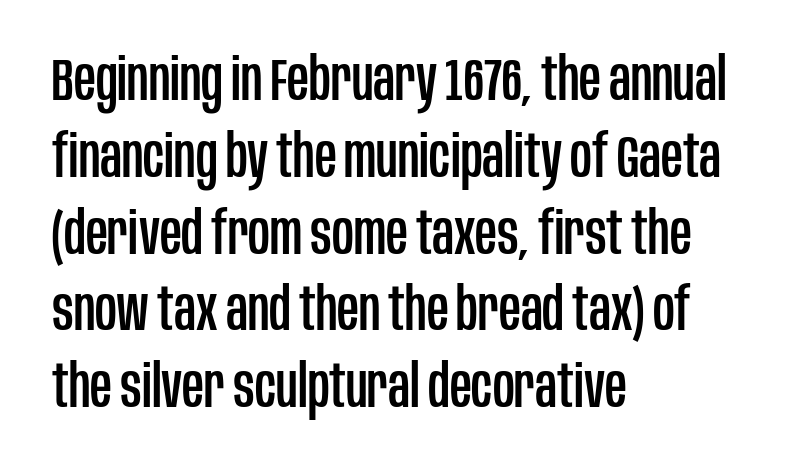
The axis of the letterforms is exactly vertical. A normal amount of white space separates one row of letters from the next. All the whitespace from short lines collects on the right. Serif or sans? Sans — the stroke terminals are bare. The area under the type is left untouched. There is no visible air inserted between adjacent glyphs.
